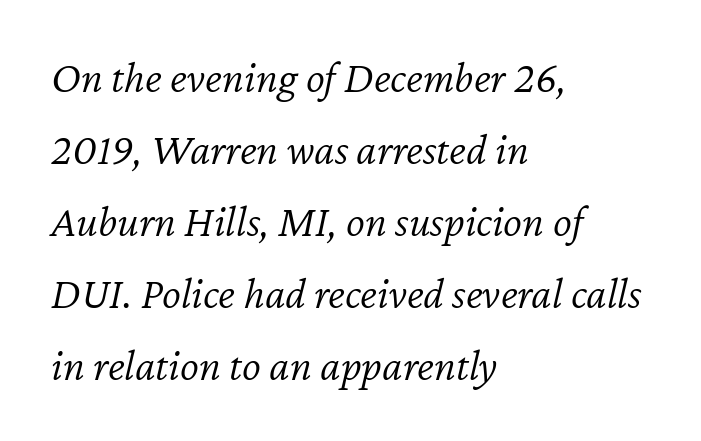
{"italic": "yes", "lean": "right", "slant_degrees": 12, "bold": "no", "weight": "light", "width": "normal", "stroke_contrast": "low", "x_height": "medium", "monospaced": "no", "underline": "no", "align": "left", "line_spacing": "normal", "line_spacing_ratio": 1.6, "letter_spacing": "normal", "letter_spacing_em": 0.0, "glyph_px": 45}
